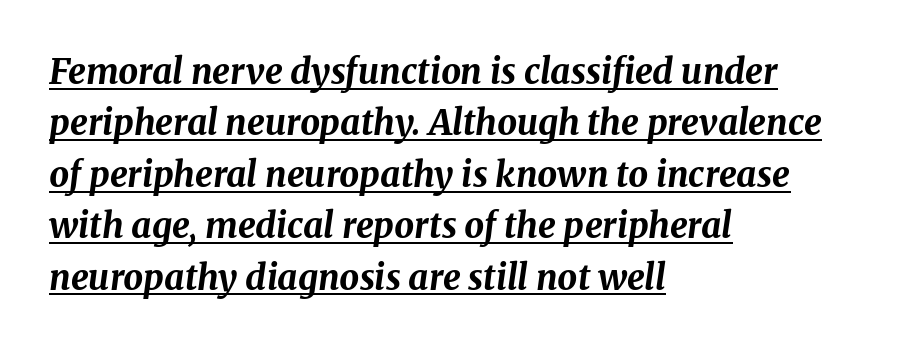
Q: Is the text bold? A: Yes.
Q: Is the text italic (slanted)? A: Yes, it leans right by about 8 degrees.
Q: Is the text underlined? A: Yes.
Q: How is the paragraph aligned? A: Left-aligned.
Q: Is the spacing between letters normal or unusually wide? A: Normal.
Q: Is the spacing between lines tight, normal or loose? A: Normal.
Q: Width (condensed, normal, or wide)? A: Normal.
Q: Stroke contrast? A: Medium.
Q: x-height? A: Medium.
Q: Monospaced? A: No.
